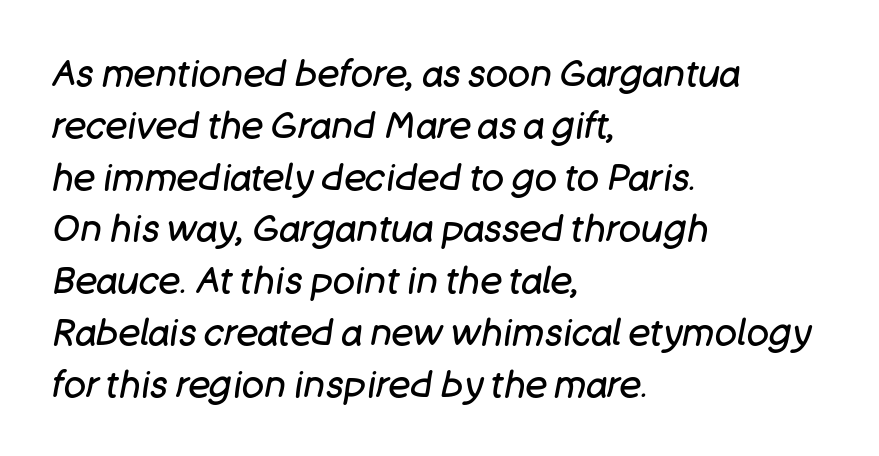
Honestly, there is no underline to notice here at all. A typesetter would call this proportional, since set widths differ per character. Caption: multi-line text, flush left, ragged right. The vertical gap from one line to the next is medium. In terms of posture, this sample is oblique.
